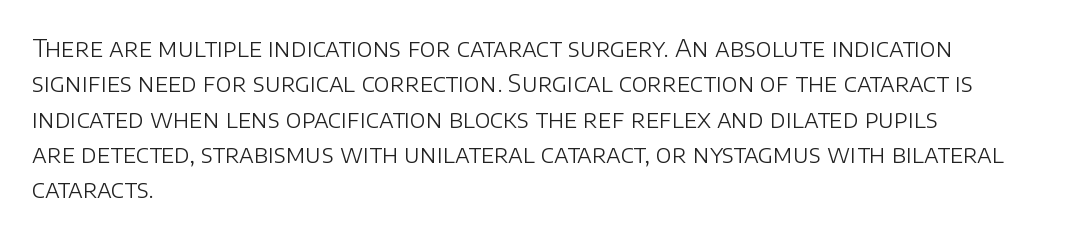
Tracking value appears to be zero — textbook default spacing. Posture: straight, roman, zero tilt. Leftover space on each line is placed entirely after the last word. This is not heavy type; no bold has been used.
